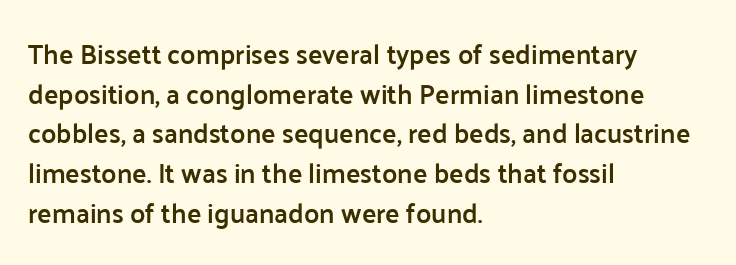
The image shows 27 px text type, upright; set left-aligned, normal line spacing (1.47x), normal letter spacing, not underlined.
